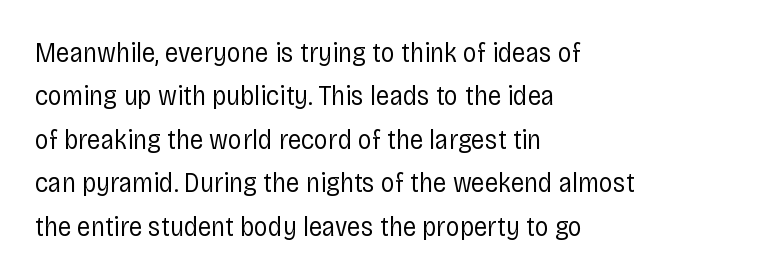
The image shows 28 px regular-weight, condensed sans-serif type, upright; set left-aligned, normal line spacing (1.55x), normal letter spacing, not underlined; low stroke contrast and a large x-height.
